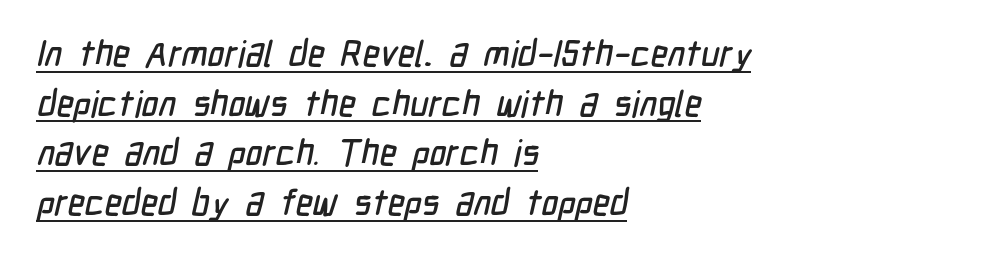
Q: Is the typeface a serif or a sans-serif typeface? A: Sans-serif.
Q: Is the text underlined? A: Yes.
Q: How is the paragraph aligned? A: Left-aligned.
Q: Is the spacing between letters normal or unusually wide? A: Normal.
Q: Is the spacing between lines tight, normal or loose? A: Normal.
Q: Width (condensed, normal, or wide)? A: Condensed.
Q: Stroke contrast? A: Low.
Q: x-height? A: Medium.
Q: Monospaced? A: No.
